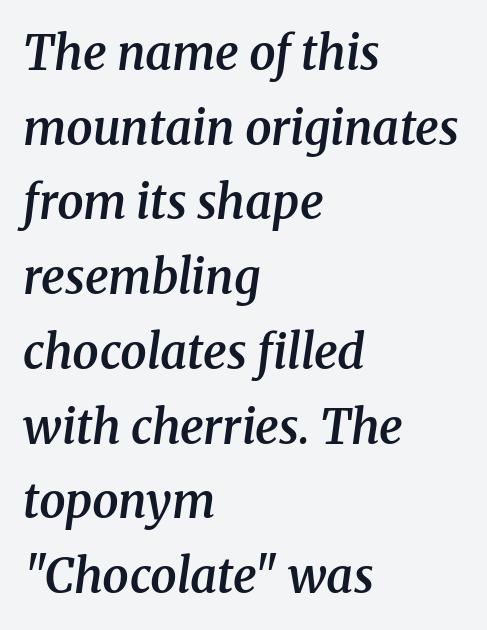
{"serif": "yes", "italic": "yes", "lean": "right", "slant_degrees": 8, "bold": "semi", "weight": "semibold", "width": "normal", "stroke_contrast": "medium", "x_height": "medium", "monospaced": "no", "underline": "no", "align": "left", "line_spacing": "normal", "line_spacing_ratio": 1.59, "letter_spacing": "normal", "letter_spacing_em": 0.0, "glyph_px": 47}
